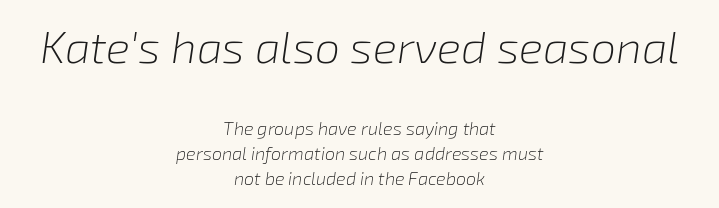
Normally led — the rows are evenly, conventionally spaced. A typesetter would call this proportional, since set widths differ per character. The passage shown has conventional tracking throughout. Letters rest on an invisible, unmarked baseline. Unbolded letterforms with no extra heft. Notice how the stems are inclined rather than vertical — that's the hallmark of italics.
